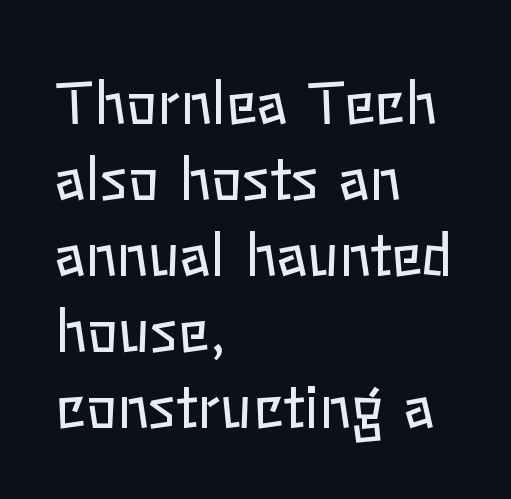
The image shows 58 px regular-weight type, upright; set left-aligned, normal line spacing (1.31x), normal letter spacing, not underlined; low stroke contrast and a medium x-height.
